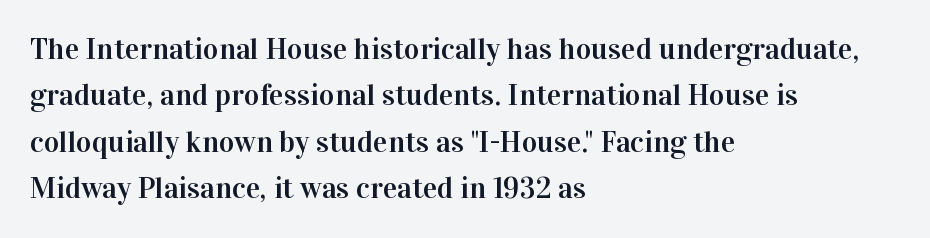
Q: Is the text italic (slanted)? A: No, it is upright.
Q: Is the typeface a serif or a sans-serif typeface? A: Serif.
Q: Is the text underlined? A: No.
Q: How is the paragraph aligned? A: Left-aligned.
Q: Is the spacing between letters normal or unusually wide? A: Normal.
Q: Is the spacing between lines tight, normal or loose? A: Normal.
Q: Width (condensed, normal, or wide)? A: Normal.
Q: Stroke contrast? A: High.
Q: x-height? A: Medium.
Q: Monospaced? A: No.
